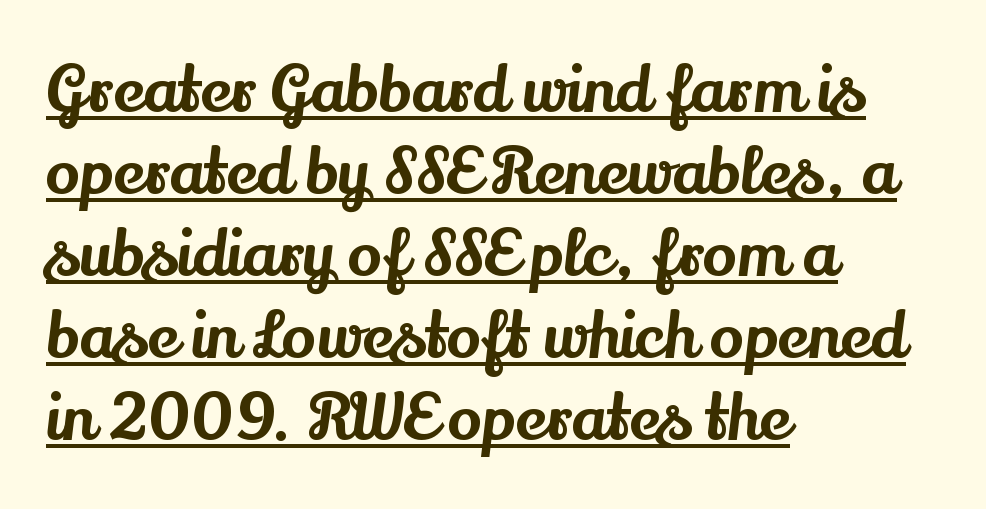
Q: Is the text italic (slanted)? A: Yes.
Q: Is the typeface a serif or a sans-serif typeface? A: Serif.
Q: Is the text underlined? A: Yes.
Q: How is the paragraph aligned? A: Left-aligned.
Q: Is the spacing between letters normal or unusually wide? A: Normal.
Q: Is the spacing between lines tight, normal or loose? A: Normal.
Q: Width (condensed, normal, or wide)? A: Normal.
Q: Stroke contrast? A: Medium.
Q: x-height? A: Small.
Q: Monospaced? A: No.
